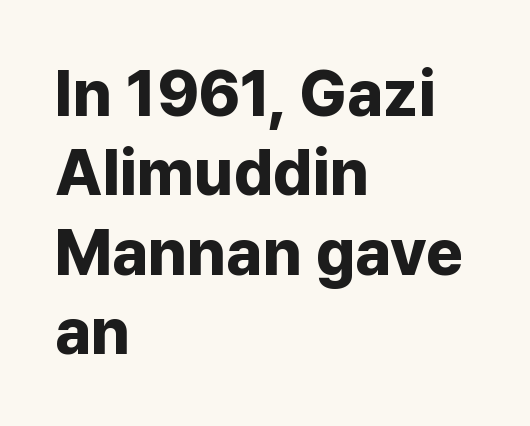
On the weight axis this lands at bold, roughly 700. The compositor pushed each line to the left boundary. The area under the type is left untouched. There is no visible air inserted between adjacent glyphs.
